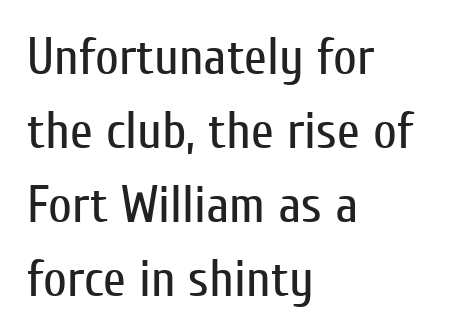
Q: Is the text bold? A: No.
Q: Is the text italic (slanted)? A: No, it is upright.
Q: Is the typeface a serif or a sans-serif typeface? A: Sans-serif.
Q: Is the text underlined? A: No.
Q: How is the paragraph aligned? A: Left-aligned.
Q: Is the spacing between letters normal or unusually wide? A: Normal.
Q: Is the spacing between lines tight, normal or loose? A: Normal.
Q: Width (condensed, normal, or wide)? A: Condensed.
Q: Stroke contrast? A: Low.
Q: x-height? A: Medium.
Q: Monospaced? A: No.
